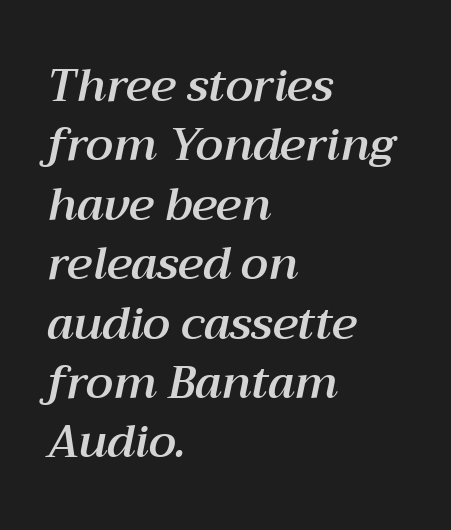
Q: Is the text italic (slanted)? A: Yes, it leans right by about 12 degrees.
Q: Is the text underlined? A: No.
Q: How is the paragraph aligned? A: Left-aligned.
Q: Is the spacing between letters normal or unusually wide? A: Normal.
Q: Is the spacing between lines tight, normal or loose? A: Normal.
Q: Width (condensed, normal, or wide)? A: Normal.
Q: Stroke contrast? A: Medium.
Q: x-height? A: Medium.
Q: Monospaced? A: No.
